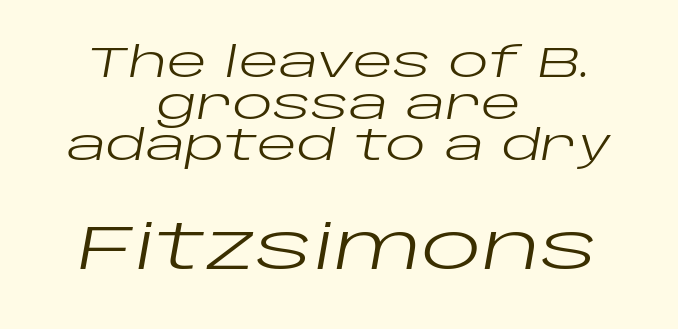
Q: Is the text bold? A: No.
Q: Is the text italic (slanted)? A: Yes, it leans right by about 10 degrees.
Q: Is the text underlined? A: No.
Q: How is the paragraph aligned? A: Centered.
Q: Is the spacing between letters normal or unusually wide? A: Normal.
Q: Is the spacing between lines tight, normal or loose? A: Tight.
Q: Which block of text is set in a larger size, the first (top) or the second (bottom)? A: The second (bottom) one.
Q: Width (condensed, normal, or wide)? A: Wide.
Q: Stroke contrast? A: Low.
Q: x-height? A: Large.
Q: Monospaced? A: No.
